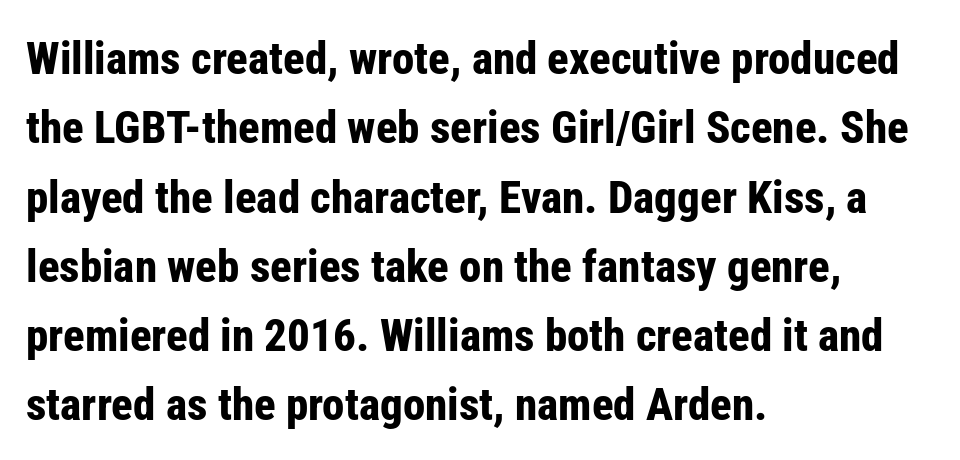
Q: Is the text bold? A: Yes.
Q: Is the text italic (slanted)? A: No, it is upright.
Q: Is the typeface a serif or a sans-serif typeface? A: Sans-serif.
Q: Is the text underlined? A: No.
Q: How is the paragraph aligned? A: Left-aligned.
Q: Is the spacing between letters normal or unusually wide? A: Normal.
Q: Is the spacing between lines tight, normal or loose? A: Normal.
Q: Width (condensed, normal, or wide)? A: Condensed.
Q: Stroke contrast? A: Low.
Q: x-height? A: Medium.
Q: Monospaced? A: No.
